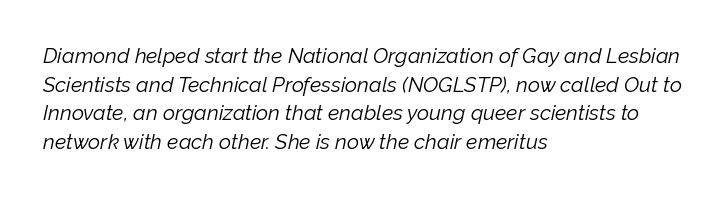
Q: Is the text bold? A: No.
Q: Is the text italic (slanted)? A: Yes, it leans right by about 12 degrees.
Q: Is the text underlined? A: No.
Q: How is the paragraph aligned? A: Left-aligned.
Q: Is the spacing between letters normal or unusually wide? A: Normal.
Q: Is the spacing between lines tight, normal or loose? A: Normal.
